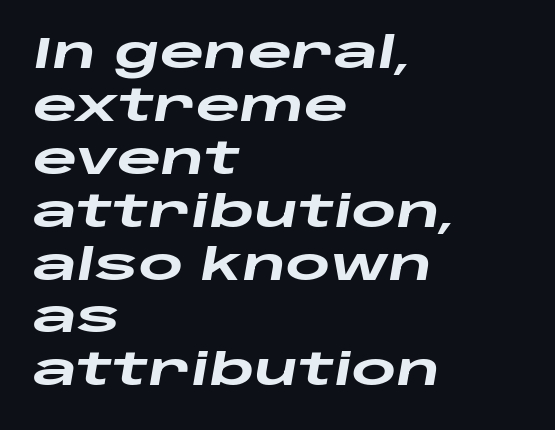
{"italic": "yes", "lean": "right", "slant_degrees": 10, "bold": "yes", "weight": "heavy", "width": "wide", "stroke_contrast": "low", "x_height": "large", "monospaced": "no", "underline": "no", "align": "left", "line_spacing_ratio": 1.23, "letter_spacing": "normal", "letter_spacing_em": 0.0, "glyph_px": 43}
